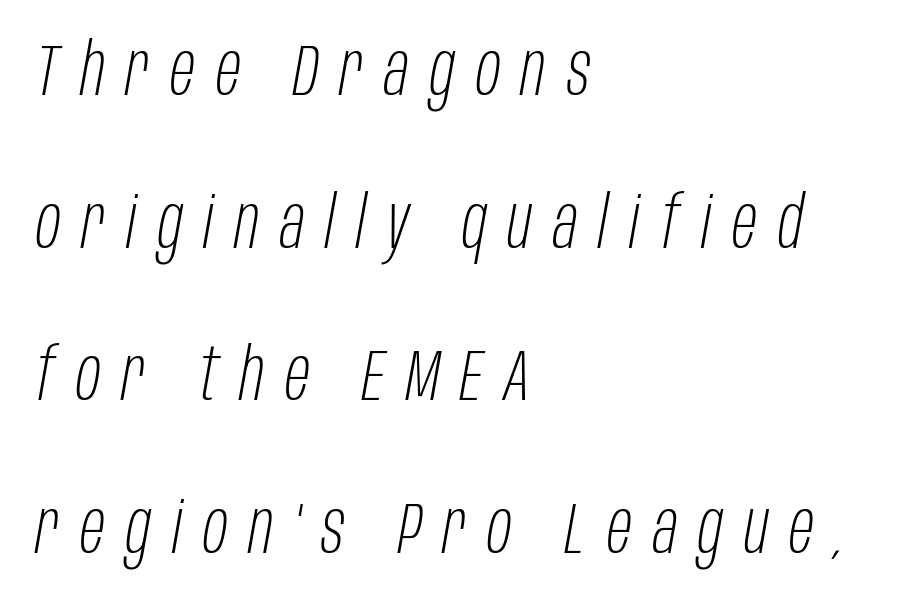
The image shows 73 px light, condensed type, italic (leaning right); set left-aligned, loose line spacing (2.09x), unusually wide letter spacing (+0.29 em), not underlined; low stroke contrast and a large x-height.
